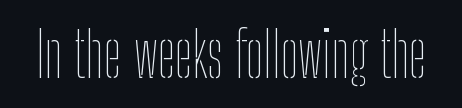
Q: Is the text bold? A: No.
Q: Is the text italic (slanted)? A: No, it is upright.
Q: Is the text underlined? A: No.
Q: Is the spacing between letters normal or unusually wide? A: Normal.
Q: Width (condensed, normal, or wide)? A: Condensed.
Q: Stroke contrast? A: Low.
Q: x-height? A: Medium.
Q: Monospaced? A: No.
